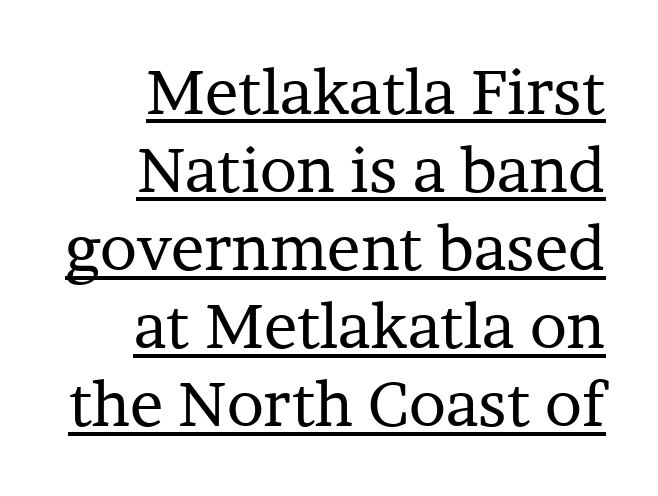
{"serif": "yes", "italic": "no", "bold": "no", "weight": "regular", "width": "normal", "stroke_contrast": "low", "x_height": "medium", "monospaced": "no", "underline": "yes", "align": "right", "line_spacing": "normal", "line_spacing_ratio": 1.26, "letter_spacing": "normal", "letter_spacing_em": 0.0, "glyph_px": 62}
